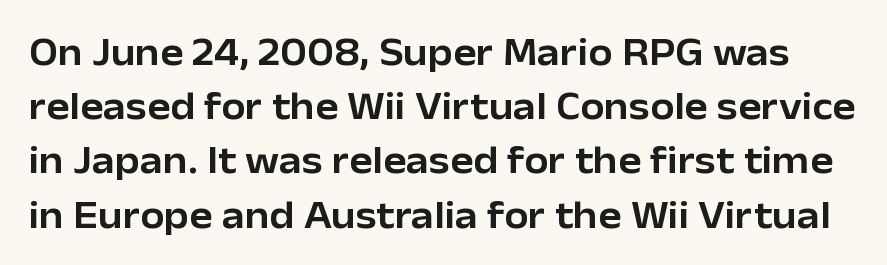
Here the glyphs are tracked normally, forming tight word shapes. Descender tails drop into unmarked territory. The axis of the letterforms is exactly vertical. Spacing verdict: proportional, widths tailored to each character. The face used here is a sans, in the tradition of grotesques and geometrics. Leading: standard.
